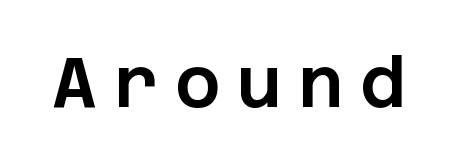
Regarding serifs, this sample does without them. Quick note: underline off. Compared with typical body copy, the letter spacing here is much looser. Do the letters lean? They stand straight.
